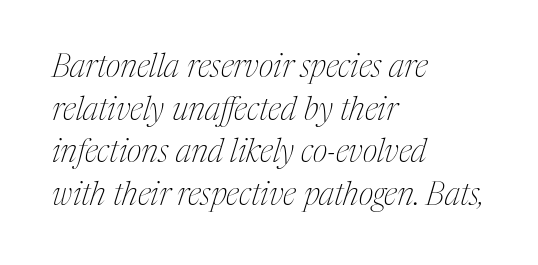
Does extra space separate the letters? No, they use regular spacing. Evenly set lines give the paragraph a standard silhouette. The string is rendered with underlining switched off. When letters slant like this, we call the style italic. The characters display serif detailing at their extremities.
